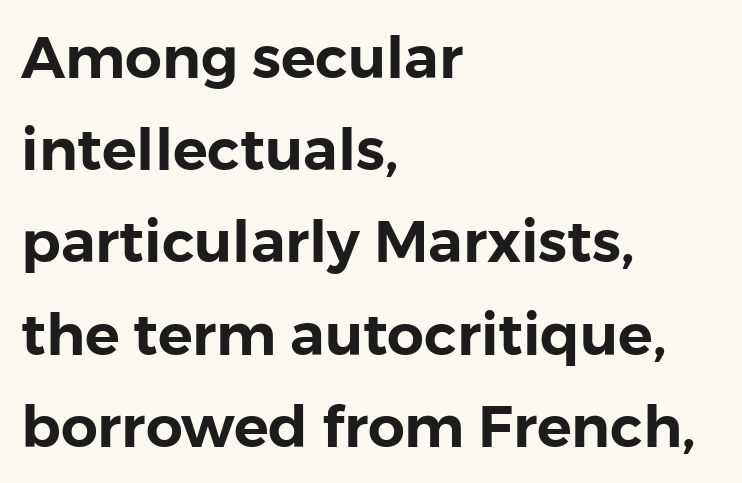
The image shows 58 px sans-serif type, upright; set left-aligned, normal line spacing (1.59x), normal letter spacing, not underlined; a medium x-height.
